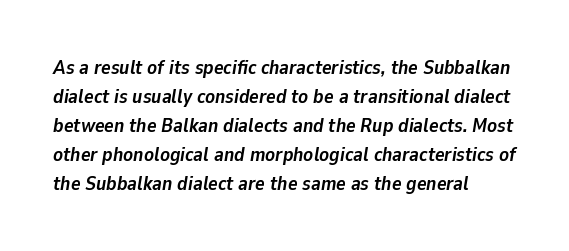
The image shows 20 px bold type, italic (leaning right); set left-aligned, normal line spacing (1.45x), normal letter spacing, not underlined.
